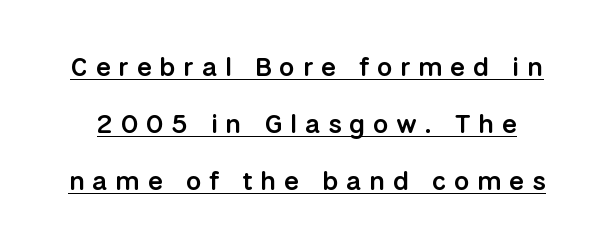
The image shows 27 px text type, upright; set loose line spacing (2.12x), unusually wide letter spacing (+0.29 em), underlined.
